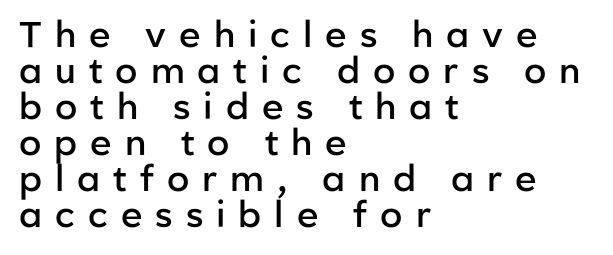
The image shows 36 px semibold sans-serif type, upright; set left-aligned, tight line spacing (1.0x), unusually wide letter spacing (+0.36 em), not underlined; low stroke contrast and a medium x-height.
